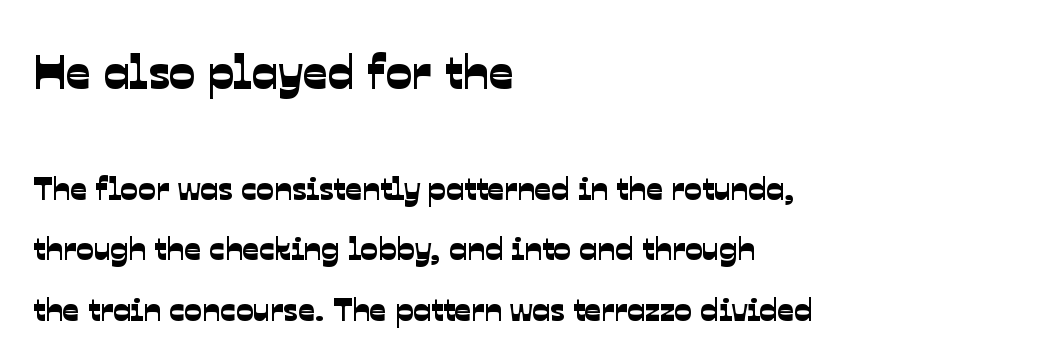
The image shows 49 px sans-serif type; set left-aligned, line spacing 1.83x, normal letter spacing, not underlined; the first (top) block is 1.48x larger; low stroke contrast and a medium x-height.
